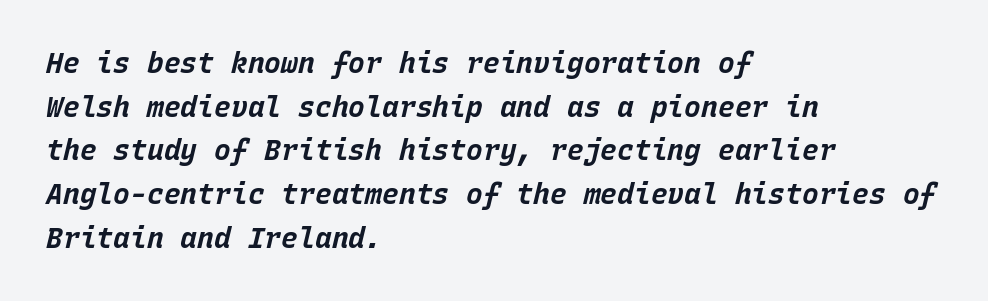
Q: Is the text bold? A: Yes.
Q: Is the text italic (slanted)? A: Yes, it leans right by about 15 degrees.
Q: Is the text underlined? A: No.
Q: How is the paragraph aligned? A: Left-aligned.
Q: Is the spacing between letters normal or unusually wide? A: Normal.
Q: Is the spacing between lines tight, normal or loose? A: Normal.
Q: Width (condensed, normal, or wide)? A: Normal.
Q: Stroke contrast? A: Low.
Q: x-height? A: Large.
Q: Monospaced? A: Yes.
